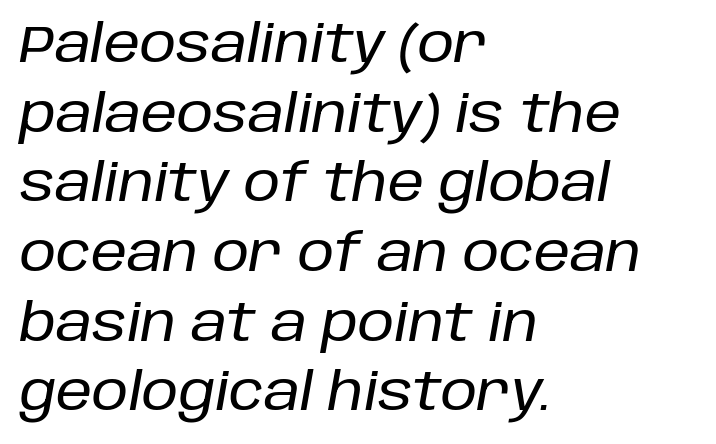
The image shows 52 px text type, italic (leaning right); set left-aligned, normal line spacing (1.34x), normal letter spacing, not underlined; low stroke contrast and a large x-height.
